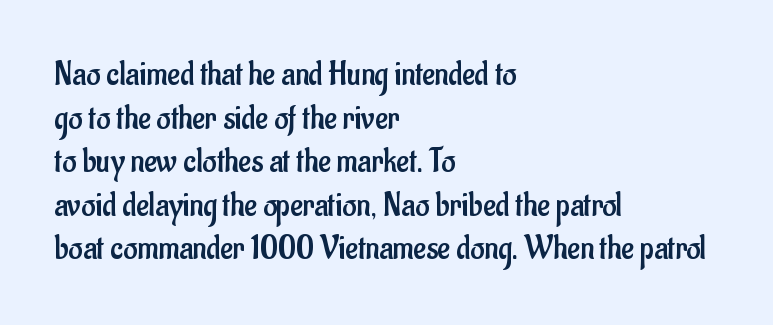
{"serif": "no", "italic": "no", "bold": "no", "weight": "regular", "width": "condensed", "stroke_contrast": "low", "x_height": "small", "monospaced": "no", "underline": "no", "align": "left", "line_spacing": "normal", "line_spacing_ratio": 1.28, "letter_spacing": "normal", "letter_spacing_em": 0.0, "glyph_px": 34}
